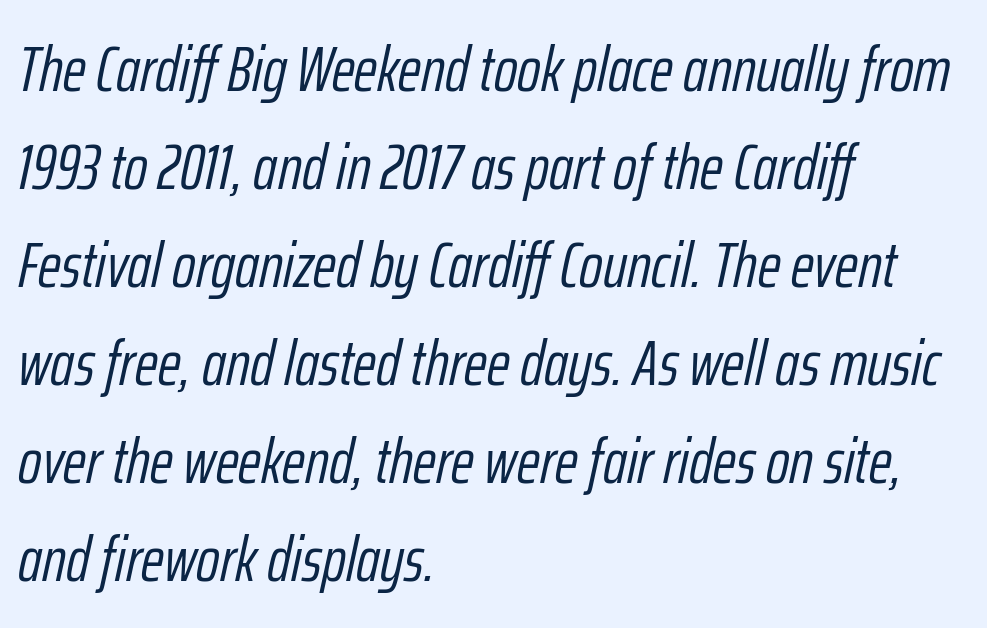
The lines sit at an ordinary, default distance from one another. The typesetter chose a ragged-right arrangement here. Looks like regular typesetting: each glyph gets only the width it needs. Rule under the text: the space is simply empty. When letters slant like this, we call the style italic.
